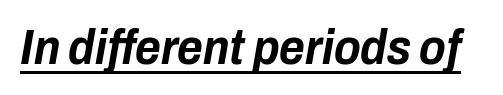
Q: Is the text bold? A: Yes.
Q: Is the text italic (slanted)? A: Yes, it leans right by about 10 degrees.
Q: Is the text underlined? A: Yes.
Q: Is the spacing between letters normal or unusually wide? A: Normal.
Q: Width (condensed, normal, or wide)? A: Condensed.
Q: Stroke contrast? A: Low.
Q: x-height? A: Medium.
Q: Monospaced? A: No.
